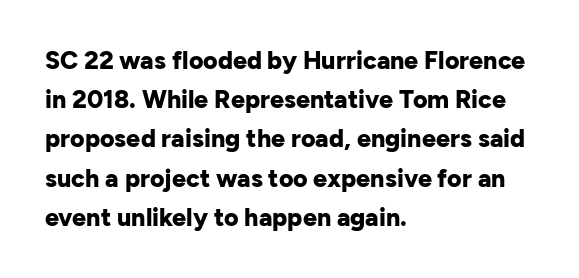
The image shows 25 px bold type, upright; set left-aligned, normal line spacing (1.57x), normal letter spacing, not underlined.
